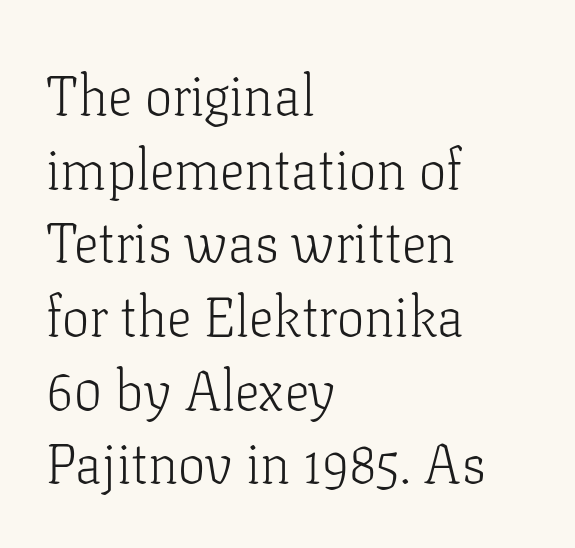
When letters stand straight like this, we call the style roman or upright. This sample uses plain, unmodified letter spacing. The letterforms sit at book weight or below. Proportional: the letters do not fall into vertical columns. The rag falls on the right side of this text block.
